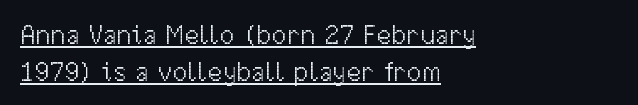
Q: Is the text bold? A: No.
Q: Is the text italic (slanted)? A: No, it is upright.
Q: Is the text underlined? A: Yes.
Q: How is the paragraph aligned? A: Left-aligned.
Q: Is the spacing between letters normal or unusually wide? A: Normal.
Q: Is the spacing between lines tight, normal or loose? A: Normal.
